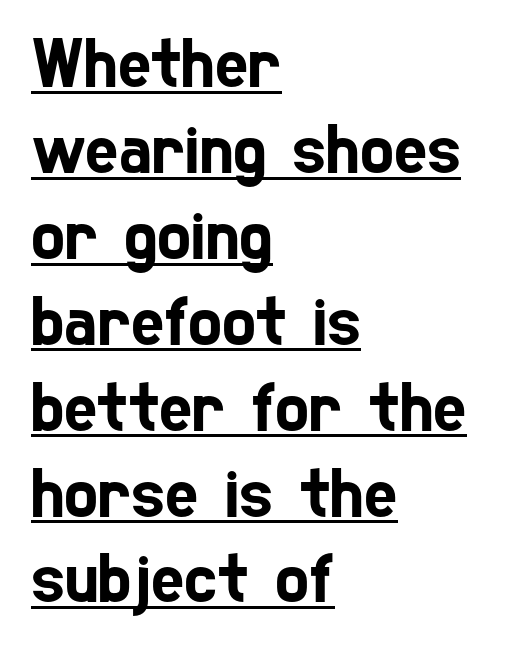
The face used here is rendered with its standard letterfit. A student would call this left alignment; a typographer would say flush left, rag right. These lines are rendered in a variable-pitch font. Each line of the rendering has a horizontal stroke beneath the glyphs.
